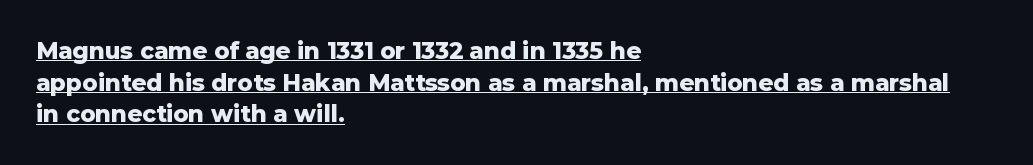
Q: Is the text bold? A: Yes.
Q: Is the text italic (slanted)? A: No, it is upright.
Q: Is the text underlined? A: Yes.
Q: How is the paragraph aligned? A: Left-aligned.
Q: Is the spacing between letters normal or unusually wide? A: Normal.
Q: Is the spacing between lines tight, normal or loose? A: Normal.
